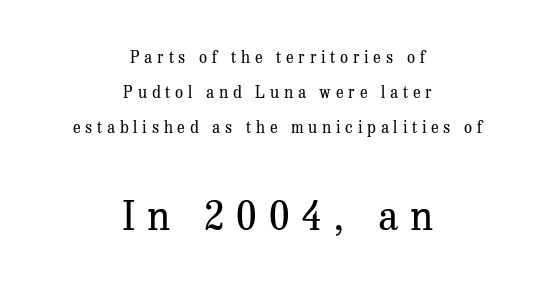
Are there feet on the stems? There are — it's a serif. A great deal of white space separates one row of letters from the next. Style check: upright. The line texture is sparse and dotted thanks to wide tracking. Is the lower block the larger one? Yes — the lower block carries the bigger type. Think standard paragraph weight, or any step lighter than that.
